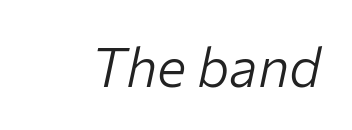
The image shows 55 px light type, italic (leaning right); set normal letter spacing, not underlined; low stroke contrast and a medium x-height.
